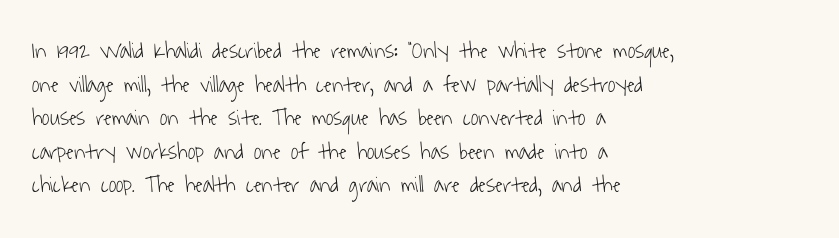
{"bold": "no", "underline": "no", "align": "left", "line_spacing": "normal", "line_spacing_ratio": 1.46, "letter_spacing": "normal", "letter_spacing_em": 0.0, "glyph_px": 23}
